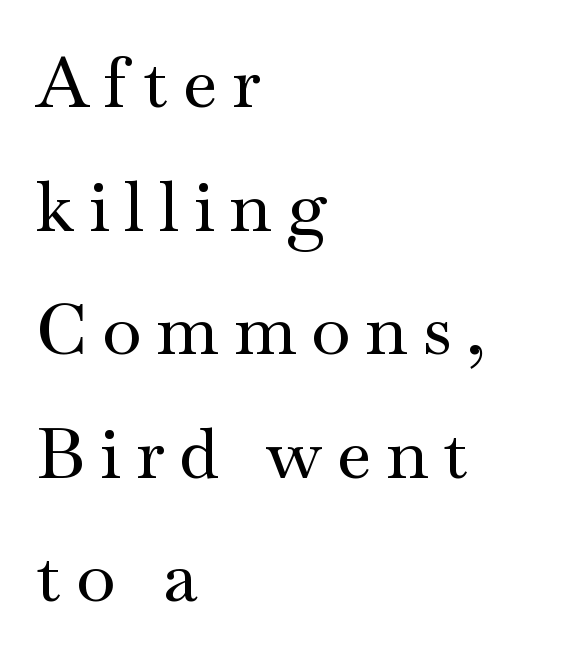
The image shows 71 px wide serif type, upright; set left-aligned, line spacing 1.74x, unusually wide letter spacing (+0.21 em), not underlined; medium stroke contrast and a small x-height.
